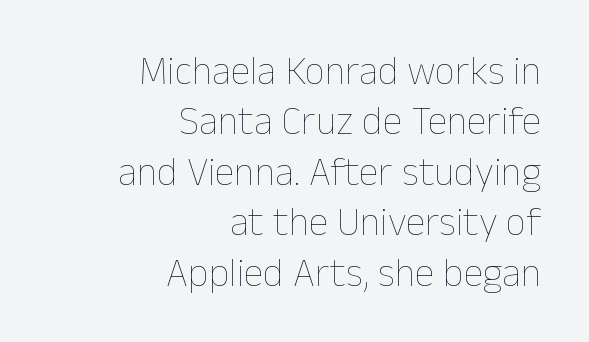
The image shows 40 px thin type, upright; set right-aligned, normal line spacing (1.26x), normal letter spacing, not underlined; low stroke contrast and a medium x-height.
